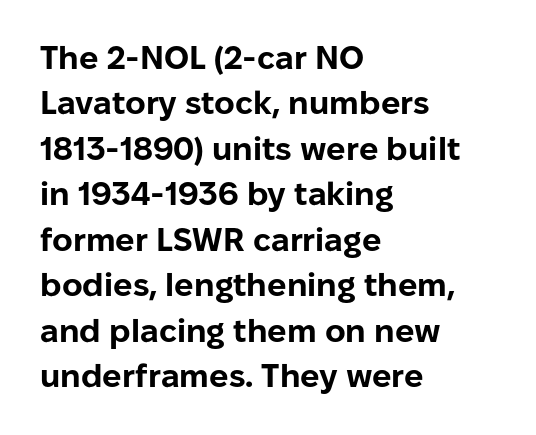
This sample uses a sans-serif face. Rows of type keep a routine distance in the vertical direction. Each letter keeps its own natural width here, so spacing adapts to shape. A bare baseline throughout the passage.
